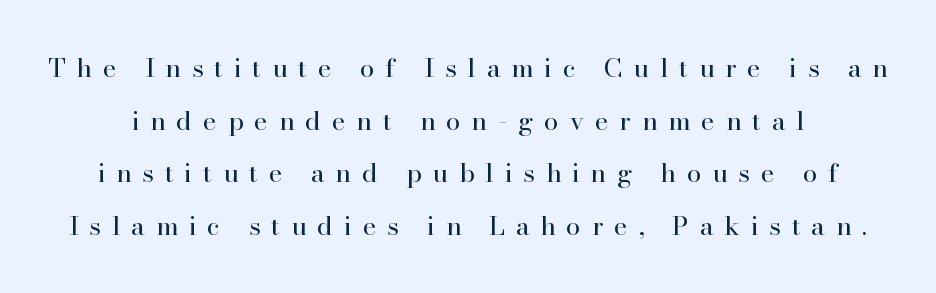
Just letters on the line, the space beneath them empty. Unbolded letterforms with no extra heft. The rendering inserts visible extra space after every character. The lines are spread far apart with generous leading. It's the straight-up-and-down kind of type.
